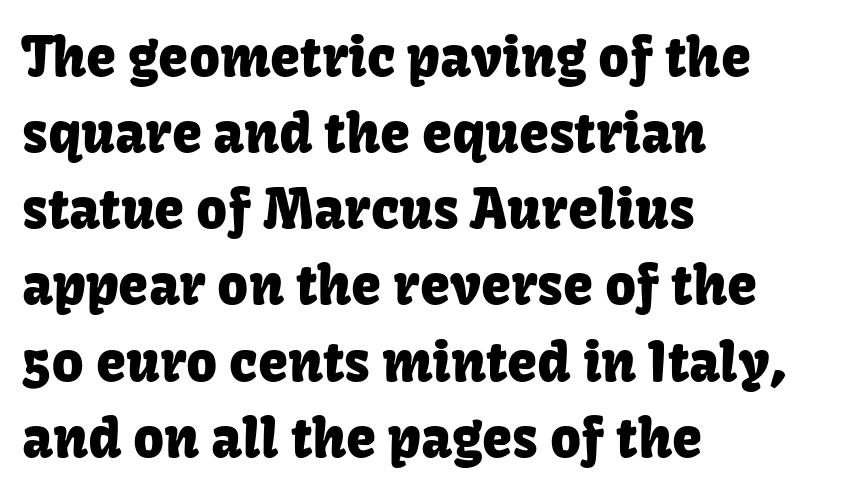
The typography opts for an upright posture over an oblique one. The leading is moderate, giving the passage an even texture. The passage shown is typed in a proportional face where columns would drift. A bare baseline throughout the passage. Default kerning and tracking; the words read as compact shapes. Leftover space on each line is placed entirely after the last word.
